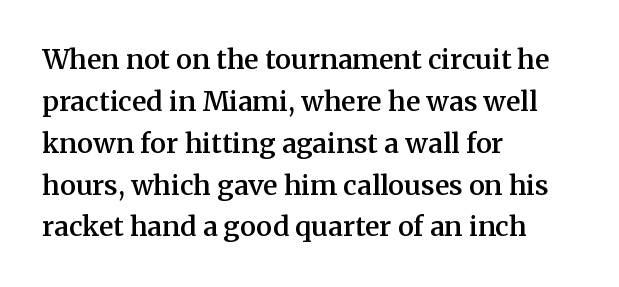
{"italic": "no", "bold": "semi", "underline": "no", "align": "left", "line_spacing": "normal", "line_spacing_ratio": 1.55, "letter_spacing": "normal", "letter_spacing_em": 0.0, "glyph_px": 27}
